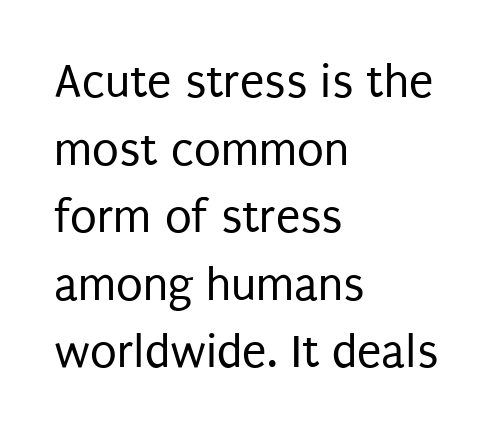
The image shows 49 px regular-weight, condensed sans-serif type, upright; set left-aligned, normal line spacing (1.38x), normal letter spacing, not underlined; low stroke contrast and a large x-height.
